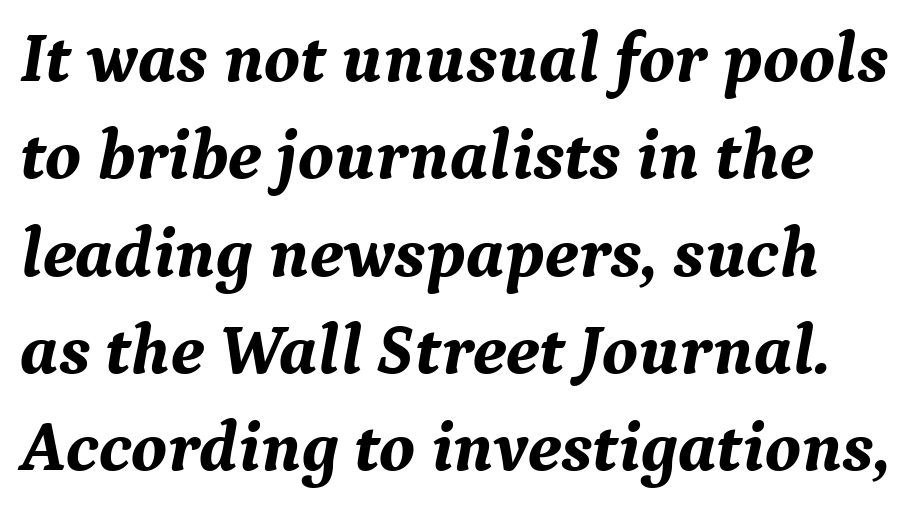
Which margin do the lines hug? The left one — the right edge is uneven. Do the characters align in a grid? No, the font is proportional. Typographic density is high because the face is bold. In terms of leading, this rendering sits right in the middle. Check the space under the baseline: it is left empty. If you drew a line through each stem, it would be angled.
